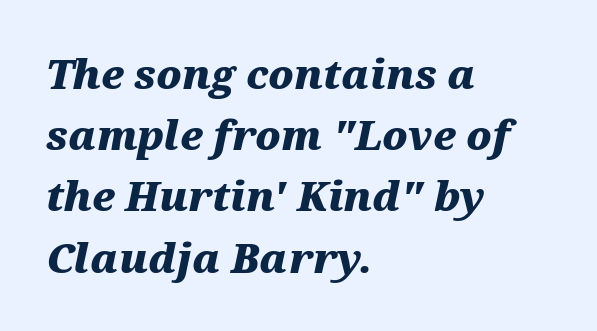
The passage is arranged the way most books set body copy — flush left. Do the characters align in a grid? No, the font is proportional. The strip under each line holds only bare page. The sample has been set heavy, in full bold. Letter spacing: default. Normally led — the rows are evenly, conventionally spaced.
